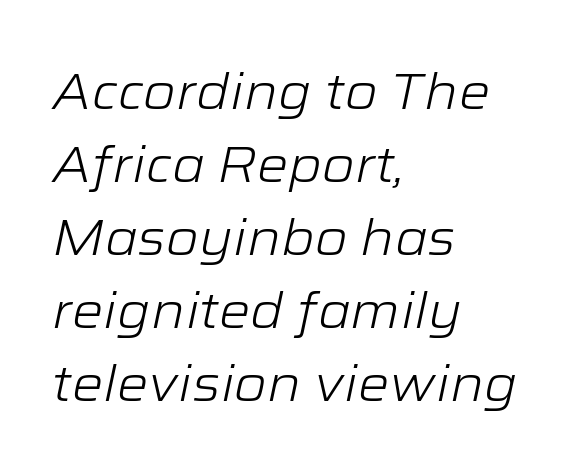
These lines are rendered in a variable-pitch font. The passage shown is not underscored anywhere. The rendering keeps characters at their native spacing. Weight: not bold — regular or lighter. In CSS terms this would be text-align: left. The whole block is typeset with a tilt.
